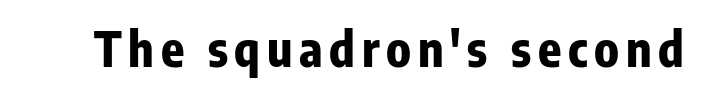
The passage shown is not underscored anywhere. Bold? Absolutely — the strokes are thick and heavy. Regarding serifs, this sample does without them. These lines are rendered in a variable-pitch font.
